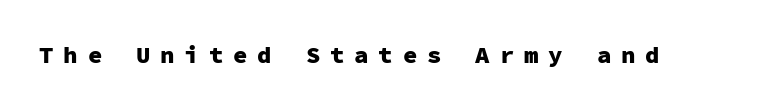
The image shows 24 px bold type, upright; set unusually wide letter spacing (+0.41 em), not underlined.
